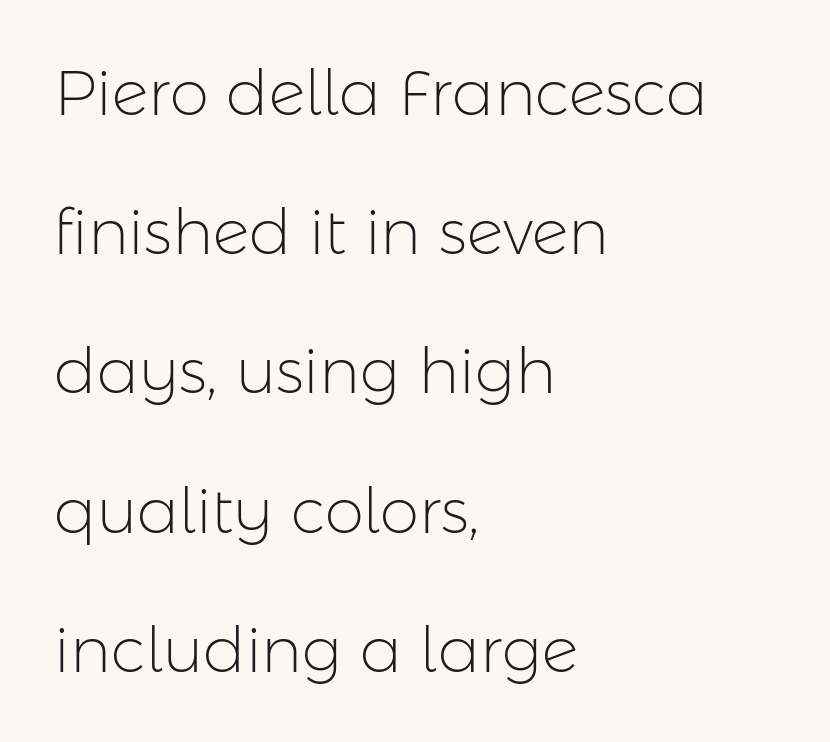
In terms of letterform style, serifs are entirely absent. The string is rendered with underlining switched off. The letters stand upright; this is a roman face. The paragraph shown leans on its left margin.
